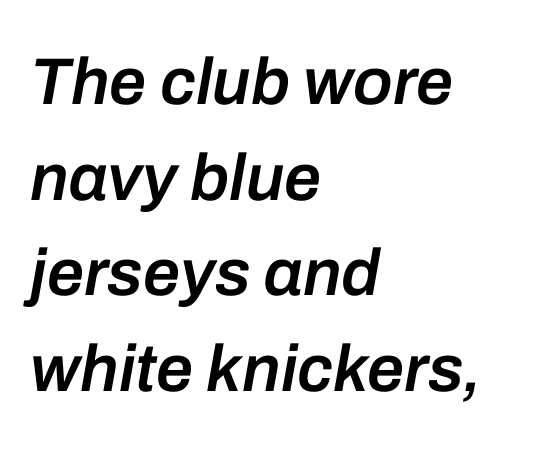
Q: Is the text bold? A: Semi-bold.
Q: Is the text italic (slanted)? A: Yes, it leans right by about 10 degrees.
Q: Is the text underlined? A: No.
Q: How is the paragraph aligned? A: Left-aligned.
Q: Is the spacing between letters normal or unusually wide? A: Normal.
Q: Is the spacing between lines tight, normal or loose? A: Normal.
Q: Width (condensed, normal, or wide)? A: Normal.
Q: Stroke contrast? A: Low.
Q: x-height? A: Medium.
Q: Monospaced? A: No.
